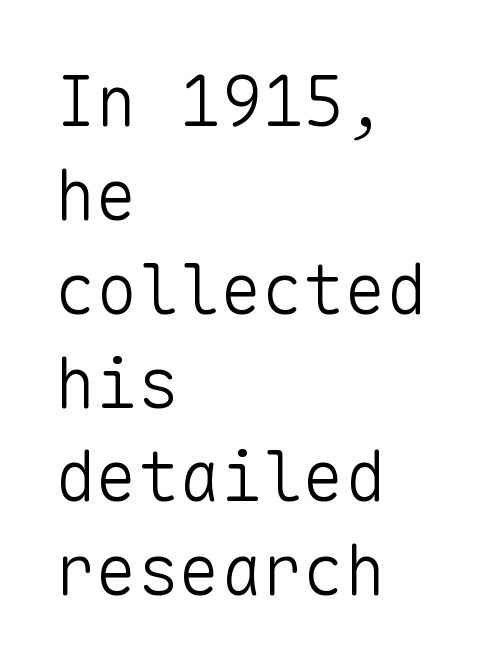
Q: Is the text bold? A: No.
Q: Is the text italic (slanted)? A: No, it is upright.
Q: Is the typeface a serif or a sans-serif typeface? A: Sans-serif.
Q: Is the text underlined? A: No.
Q: How is the paragraph aligned? A: Left-aligned.
Q: Is the spacing between letters normal or unusually wide? A: Normal.
Q: Is the spacing between lines tight, normal or loose? A: Normal.
Q: Width (condensed, normal, or wide)? A: Normal.
Q: Stroke contrast? A: Low.
Q: x-height? A: Medium.
Q: Monospaced? A: Yes.
